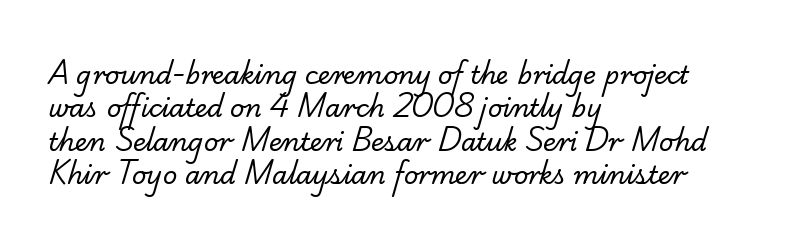
Heaviness? Minimal to ordinary, like unemphasized prose. The rendering keeps characters at their native spacing. Lines of text with bare space underneath. A student would call this left alignment; a typographer would say flush left, rag right. Evenly set lines give the paragraph a standard silhouette.
